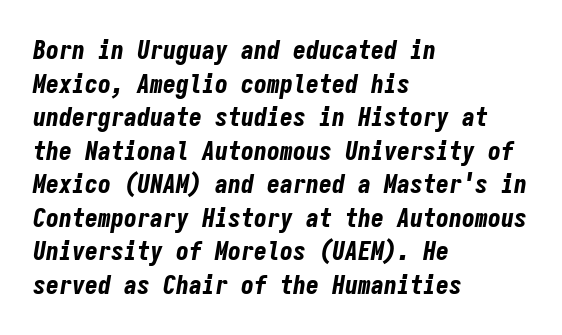
The typography opts for an oblique posture over an upright one. The face used here is rendered with its standard letterfit. The text block is weighted toward the left margin, trailing off unevenly rightward. Clear beneath every line of the passage. These words are printed bold, with thick strokes throughout. The passage shown stacks its lines at a standard gap.
